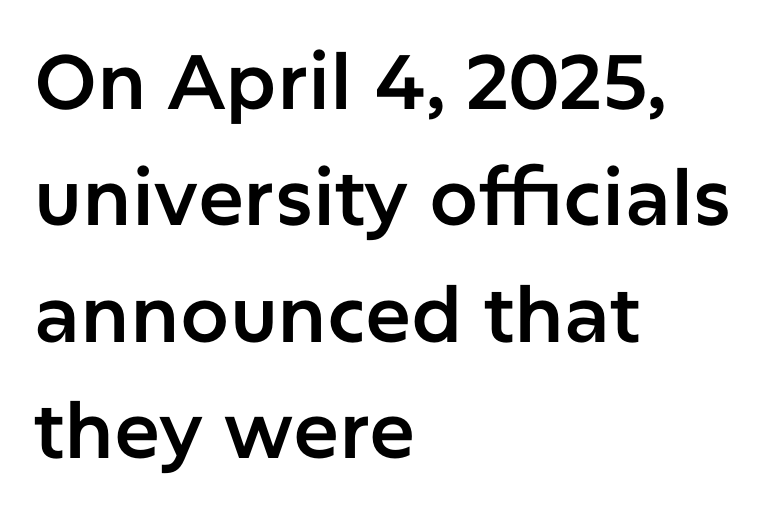
Q: Is the text italic (slanted)? A: No, it is upright.
Q: Is the typeface a serif or a sans-serif typeface? A: Sans-serif.
Q: Is the text underlined? A: No.
Q: How is the paragraph aligned? A: Left-aligned.
Q: Is the spacing between letters normal or unusually wide? A: Normal.
Q: Is the spacing between lines tight, normal or loose? A: Normal.
Q: Width (condensed, normal, or wide)? A: Normal.
Q: Stroke contrast? A: Low.
Q: x-height? A: Medium.
Q: Monospaced? A: No.
